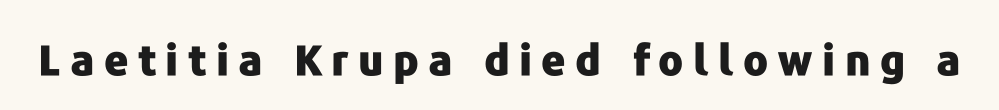
Q: Is the text bold? A: Yes.
Q: Is the text italic (slanted)? A: No, it is upright.
Q: Is the typeface a serif or a sans-serif typeface? A: Sans-serif.
Q: Is the text underlined? A: No.
Q: Is the spacing between letters normal or unusually wide? A: Unusually wide.
Q: Width (condensed, normal, or wide)? A: Normal.
Q: Stroke contrast? A: Low.
Q: x-height? A: Medium.
Q: Monospaced? A: No.
